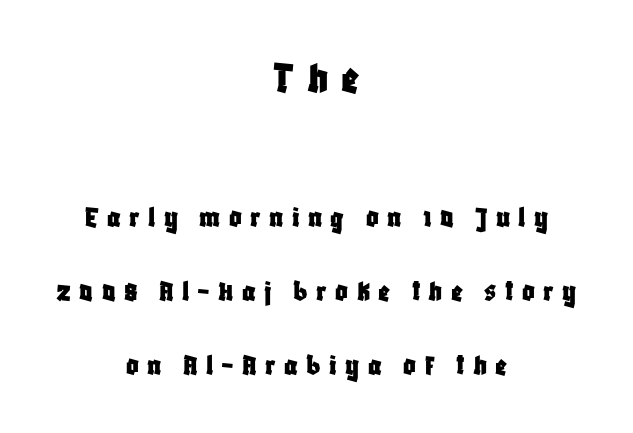
Q: Is the text italic (slanted)? A: No, it is upright.
Q: Is the typeface a serif or a sans-serif typeface? A: Sans-serif.
Q: Is the text underlined? A: No.
Q: How is the paragraph aligned? A: Centered.
Q: Is the spacing between letters normal or unusually wide? A: Unusually wide.
Q: Is the spacing between lines tight, normal or loose? A: Loose.
Q: Which block of text is set in a larger size, the first (top) or the second (bottom)? A: The first (top) one.
Q: Width (condensed, normal, or wide)? A: Condensed.
Q: Stroke contrast? A: Low.
Q: x-height? A: Large.
Q: Monospaced? A: No.
